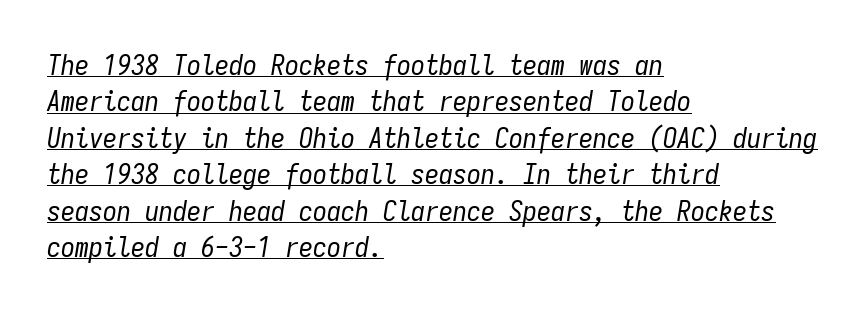
The image shows 28 px regular-weight, condensed type, italic (leaning right), monospaced; set left-aligned, normal line spacing (1.3x), normal letter spacing, underlined; low stroke contrast and a medium x-height.
